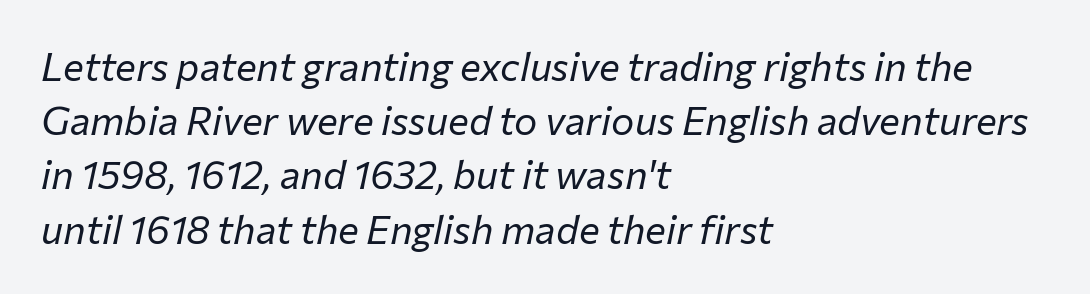
The image shows 39 px regular-weight type, italic (leaning right); set left-aligned, normal line spacing (1.39x), normal letter spacing, not underlined; low stroke contrast and a medium x-height.
